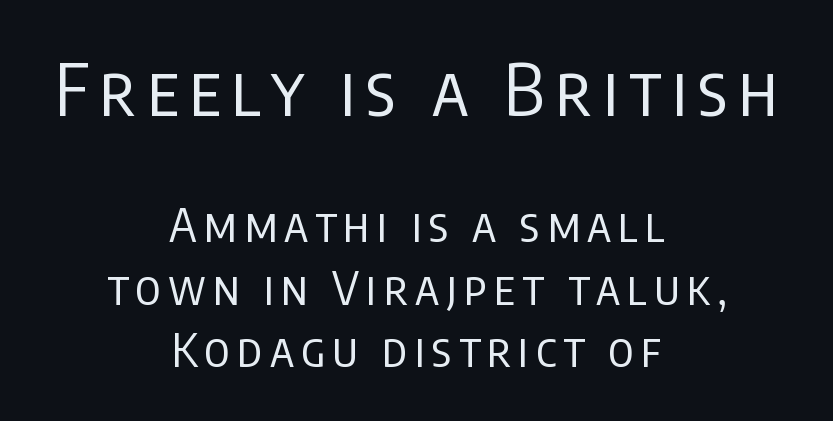
The image shows 71 px regular-weight, condensed sans-serif type, upright; set centered, normal line spacing (1.33x), not underlined; the first (top) block is 1.51x larger; low stroke contrast and a large x-height.
